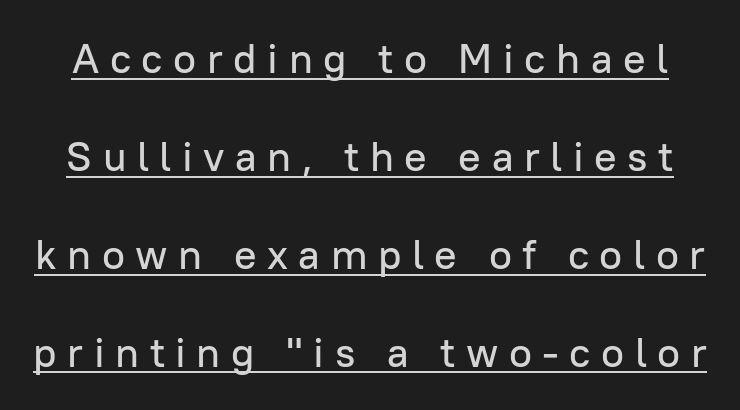
The image shows 42 px sans-serif type, upright; set loose line spacing (2.33x), unusually wide letter spacing (+0.25 em), underlined; low stroke contrast and a medium x-height.
